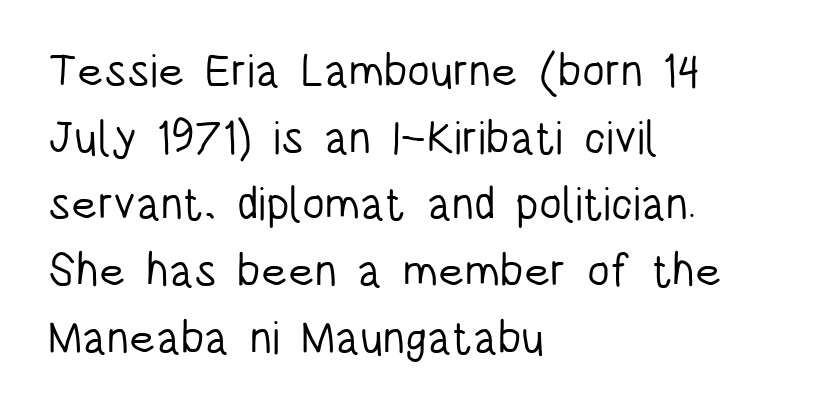
This rendering leaves character spacing at its baseline value. Teacher's note: observe the even left margin — that is flush-left alignment. Quick note: not italic, upright. Letterform terminals end flat and unadorned throughout the passage. Stem width sits at or under what a default text font uses. Varying glyph widths throughout — classic text-font behaviour.
